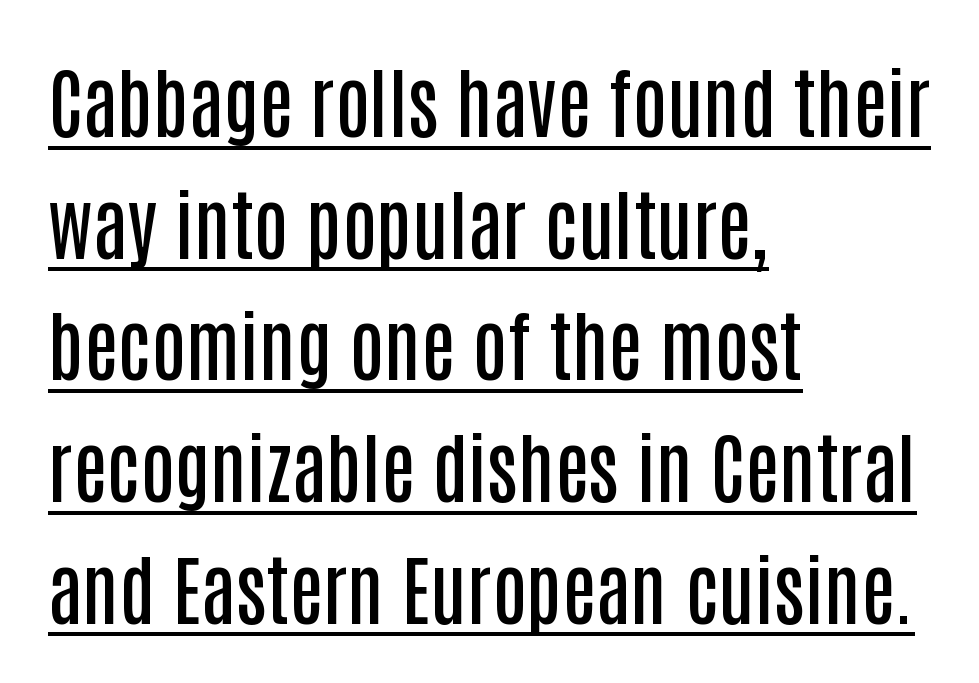
{"serif": "no", "italic": "no", "bold": "semi", "weight": "semibold", "width": "condensed", "stroke_contrast": "low", "x_height": "large", "monospaced": "no", "underline": "yes", "align": "left", "line_spacing": "normal", "line_spacing_ratio": 1.58, "letter_spacing": "normal", "letter_spacing_em": 0.0, "glyph_px": 77}
